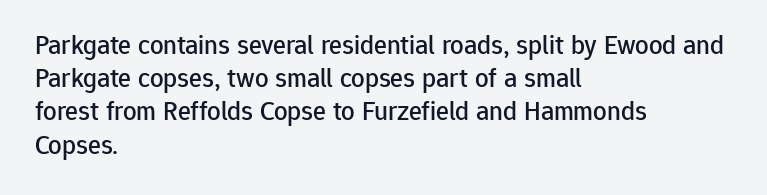
Q: Is the text italic (slanted)? A: No, it is upright.
Q: Is the text underlined? A: No.
Q: How is the paragraph aligned? A: Left-aligned.
Q: Is the spacing between letters normal or unusually wide? A: Normal.
